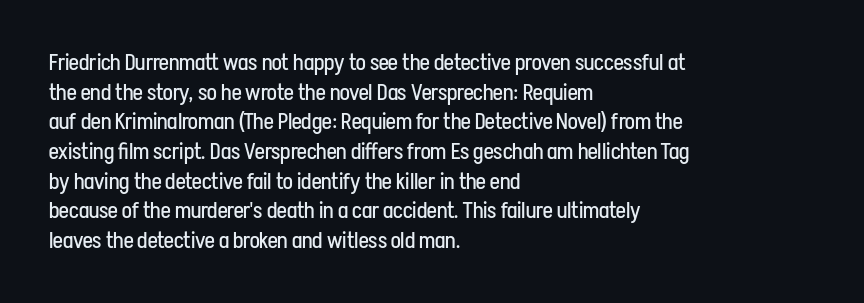
{"italic": "no", "bold": "no", "underline": "no", "align": "left", "line_spacing": "normal", "line_spacing_ratio": 1.29, "letter_spacing": "normal", "letter_spacing_em": 0.0, "glyph_px": 23}
